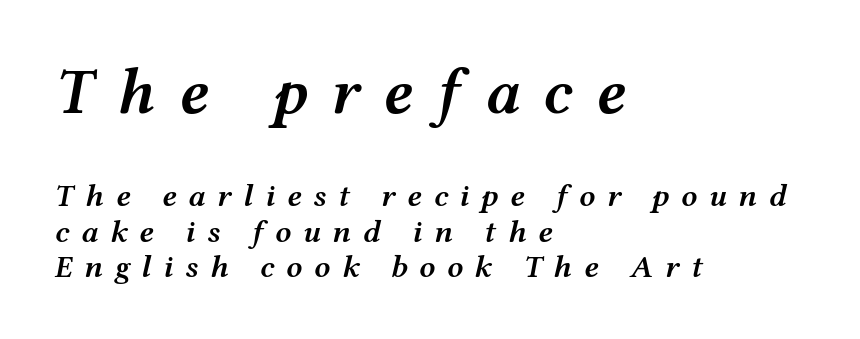
The image shows 65 px semibold, wide type, italic (leaning right); set left-aligned, tight line spacing (1.1x), unusually wide letter spacing (+0.36 em), not underlined; the first (top) block is 2.03x larger; medium stroke contrast and a medium x-height.
